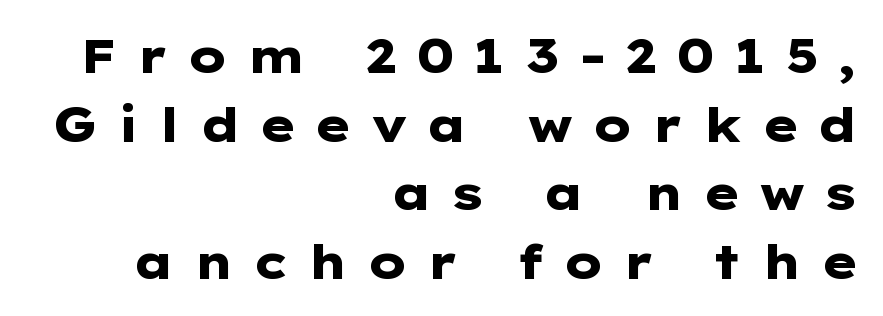
Is the block centered? No — it sits flush against the right margin. The type sits square on the baseline with zero lean. This sample uses a sans-serif face. A typesetter would call this proportional, since set widths differ per character.
